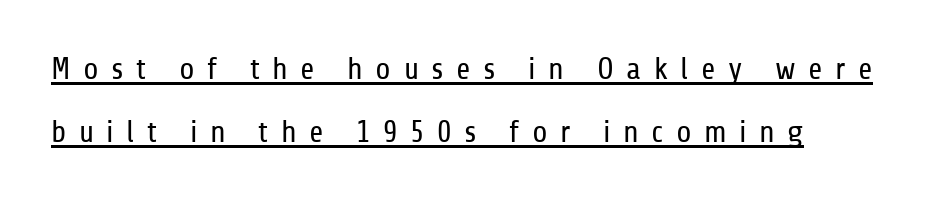
Successive baselines arrive slowly, with a big drop between each. The passage shown is typed in a proportional face where columns would drift. Italic? Not at all — the glyphs are vertical. A typesetter would call this heavily tracked-out type. Honestly, the underline is the first thing you notice here.
